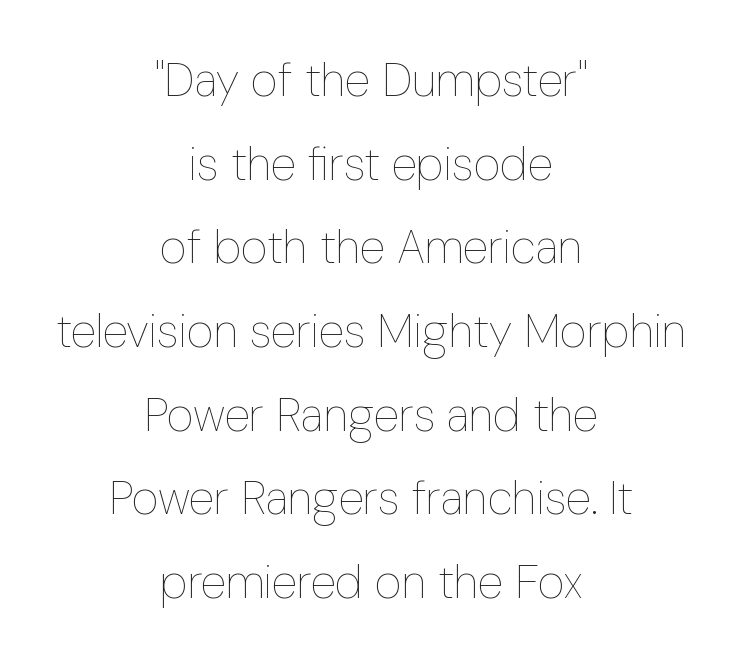
The image shows 47 px thin, condensed type, upright; set centered, line spacing 1.78x, normal letter spacing, not underlined; low stroke contrast and a medium x-height.
